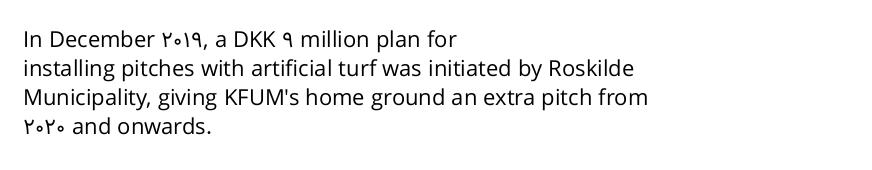
Q: Is the text bold? A: No.
Q: Is the text italic (slanted)? A: No, it is upright.
Q: Is the text underlined? A: No.
Q: How is the paragraph aligned? A: Left-aligned.
Q: Is the spacing between letters normal or unusually wide? A: Normal.
Q: Is the spacing between lines tight, normal or loose? A: Normal.
